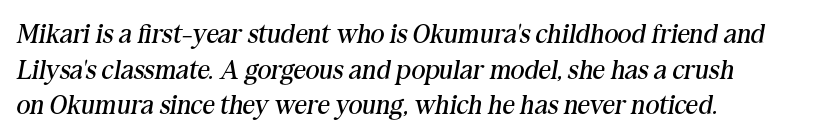
{"italic": "yes", "lean": "right", "slant_degrees": 10, "bold": "no", "underline": "no", "align": "left", "line_spacing": "normal", "line_spacing_ratio": 1.32, "letter_spacing": "normal", "letter_spacing_em": 0.0, "glyph_px": 27}
